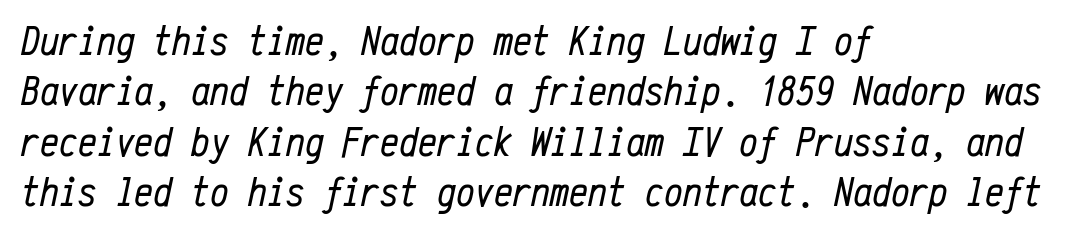
Is the stroke heavy? The answer is a plain regular-or-lighter. These lines keep a tight, regular rhythm from letter to letter. The rag falls on the right side of this text block. Is this a fixed-width face? Yes — each glyph sits in an identical cell. Every character sits at an angle, as italics do.
